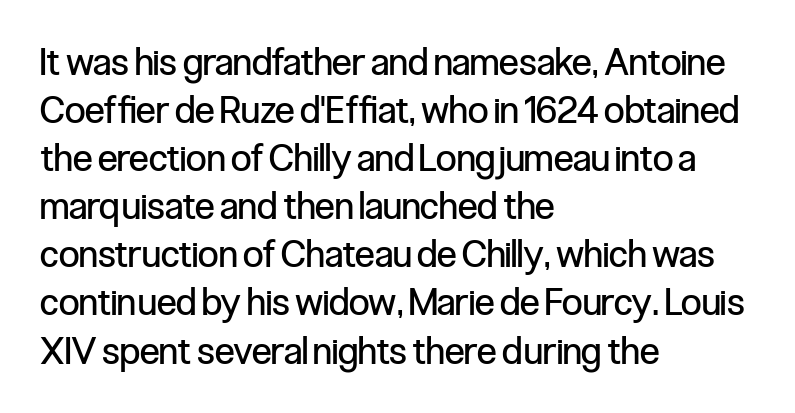
Horizontally, the lines are justified to the leading edge only. Nothing sits at the stroke ends, so this counts as sans-serif. Weight class: somewhere from thin through regular. Italic? Not at all — the glyphs are vertical. Between one letter and the next there's only the usual sliver of space.
